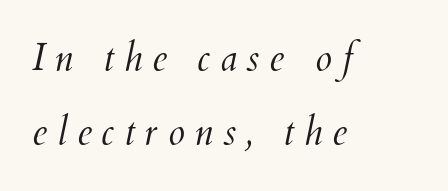
Whoever set this chose breathing room over compactness in the vertical rhythm. The font's italic variant was chosen for this text. The passage shown has open, widely tracked lettering throughout. Alignment: flush left. Bare-footed words on every line. Weight class: somewhere from thin through regular.
